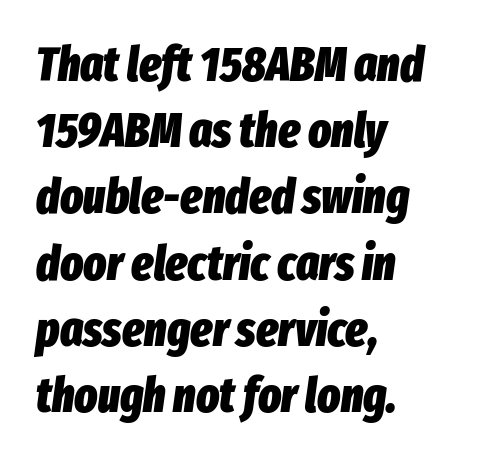
Any mark beneath the type? The region is blank. Horizontal bands of white between lines are of average thickness. Look at the tracking — it's just the regular setting, nothing added. A full-strength bold gives these letters their thick strokes.
